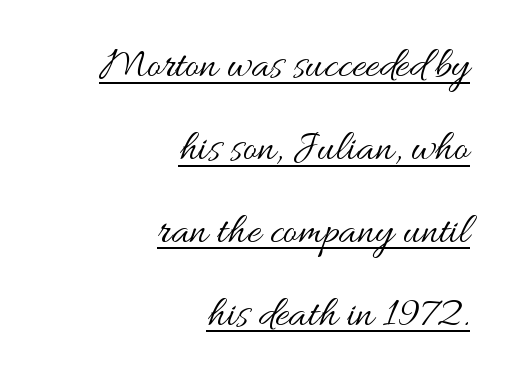
{"bold": "no", "weight": "regular", "width": "wide", "stroke_contrast": "medium", "x_height": "small", "monospaced": "no", "underline": "yes", "align": "right", "line_spacing": "loose", "line_spacing_ratio": 1.93, "letter_spacing": "normal", "letter_spacing_em": 0.0, "glyph_px": 43}
